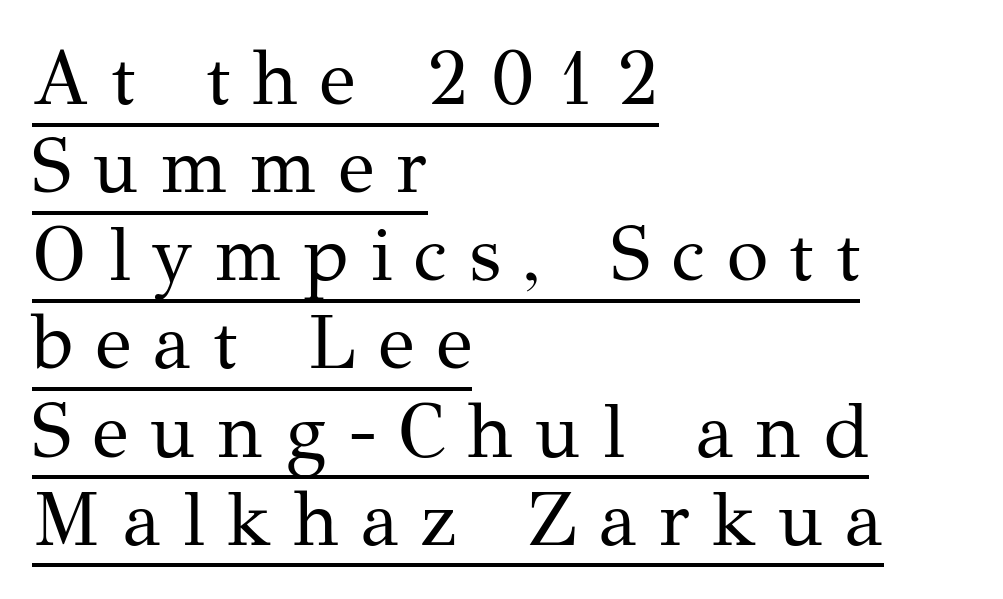
{"serif": "yes", "italic": "no", "bold": "no", "weight": "regular", "width": "normal", "stroke_contrast": "medium", "x_height": "medium", "monospaced": "no", "underline": "yes", "align": "left", "line_spacing_ratio": 1.16, "letter_spacing": "wide", "letter_spacing_em": 0.29, "glyph_px": 76}
